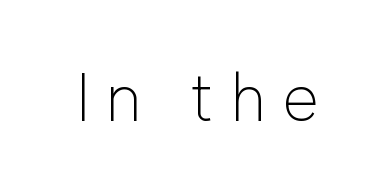
The strip under each line holds only bare page. These lines have a slow, spaced-out rhythm from letter to letter. You can tell from the bare stems that sans-serif type was used. The rendering uses natural spacing where letterforms have individual widths.
